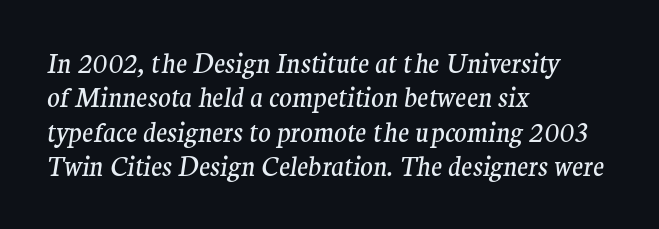
Q: Is the text bold? A: No.
Q: Is the text italic (slanted)? A: Yes, it leans right by about 9 degrees.
Q: Is the text underlined? A: No.
Q: How is the paragraph aligned? A: Left-aligned.
Q: Is the spacing between letters normal or unusually wide? A: Normal.
Q: Is the spacing between lines tight, normal or loose? A: Normal.
